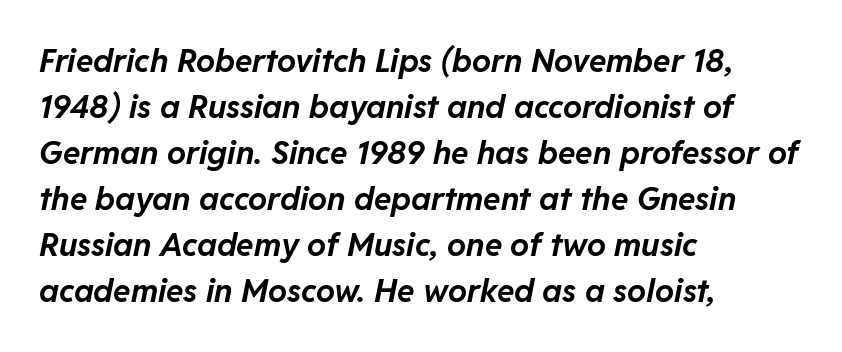
{"italic": "yes", "lean": "right", "slant_degrees": 11, "bold": "yes", "weight": "bold", "width": "normal", "stroke_contrast": "low", "x_height": "medium", "monospaced": "no", "underline": "no", "align": "left", "line_spacing": "normal", "line_spacing_ratio": 1.44, "letter_spacing": "normal", "letter_spacing_em": 0.0, "glyph_px": 32}
